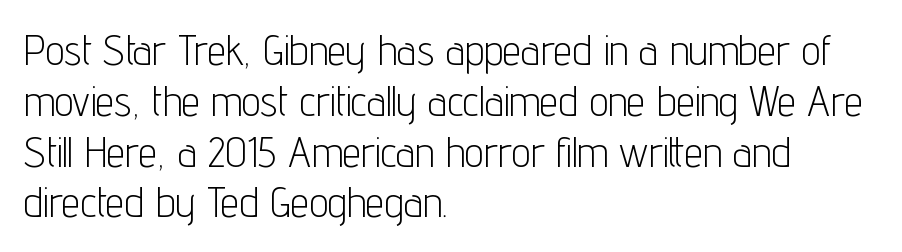
The letters stand straight up with perfectly vertical stems. Character widths vary here, with narrow letters taking less room than wide ones. Descender tails drop into unmarked territory. The paragraph has a hard left edge and a soft right edge. What kind of face is this? One without serifs — a sans.
